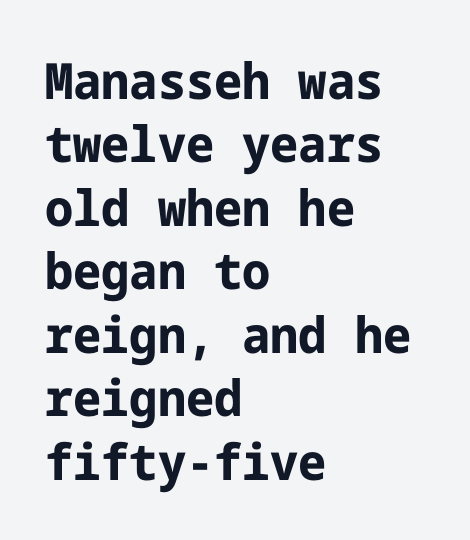
{"serif": "no", "italic": "no", "bold": "yes", "weight": "bold", "width": "normal", "stroke_contrast": "low", "x_height": "medium", "underline": "no", "align": "left", "line_spacing": "normal", "line_spacing_ratio": 1.27, "letter_spacing": "normal", "letter_spacing_em": 0.0, "glyph_px": 50}
